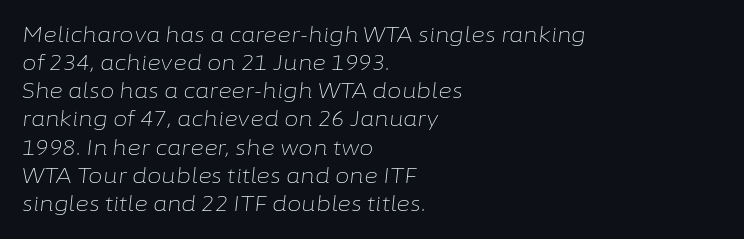
The image shows 21 px text type, italic (leaning right); set left-aligned, normal line spacing (1.34x), normal letter spacing, not underlined.
